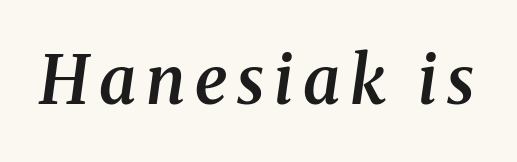
{"serif": "yes", "italic": "yes", "lean": "right", "slant_degrees": 8, "bold": "semi", "weight": "semibold", "width": "normal", "stroke_contrast": "medium", "x_height": "medium", "monospaced": "no", "underline": "no", "glyph_px": 66}
